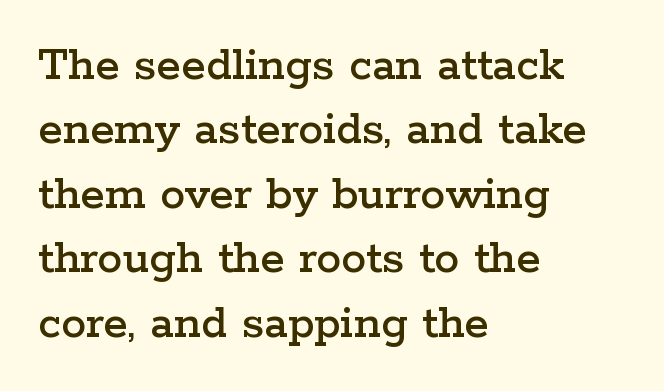
Letter spacing: default. Vertically, the passage feels balanced, rows spaced as you'd expect. Rendered with straight, roman letterforms. The string is rendered with underlining switched off. Do the characters align in a grid? No, the font is proportional. Reading down the block, your eye returns to a fixed left position each line.
